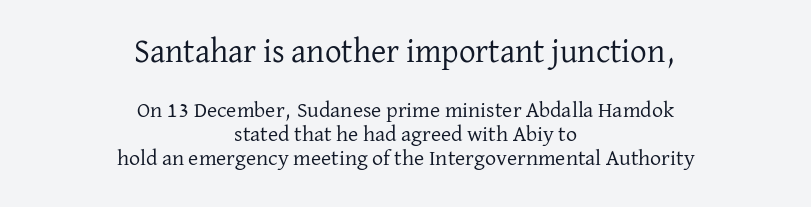
Does the bottom block carry the larger type? No, the top block does. The designer went with a serif here, giving each stem small feet. Proportional: the letters do not fall into vertical columns. Stem width sits at or under what a default text font uses. Alignment: centered. This sample trades vertical openness for compactness between lines.
